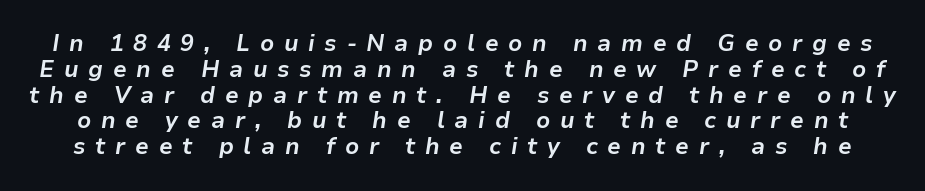
The image shows 23 px bold type, italic (leaning right); set tight line spacing (1.12x), unusually wide letter spacing (+0.42 em), not underlined.
